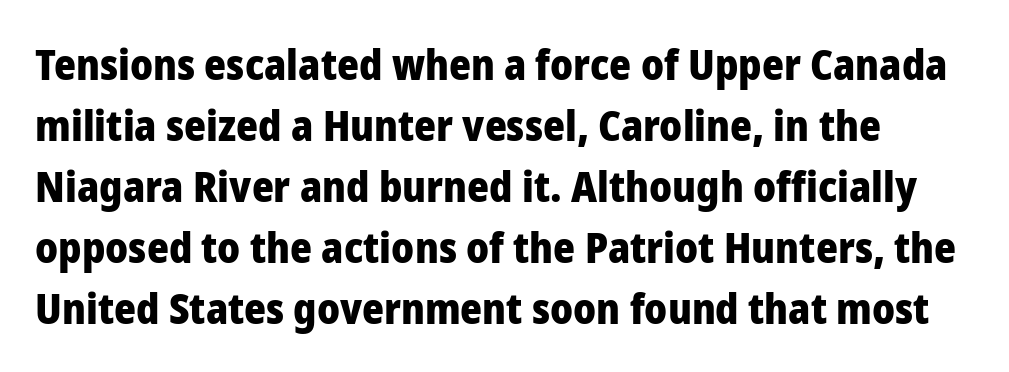
Successive baselines arrive at the customary interval. The face used here is proportionally spaced, like ordinary book or web type. Observe the absence of serifs on each vertical stroke in this sample. The face used here has the dense, thick strokes of a bold. The foot of each line stays bare and open. These lines were composed using upright roman letters.
